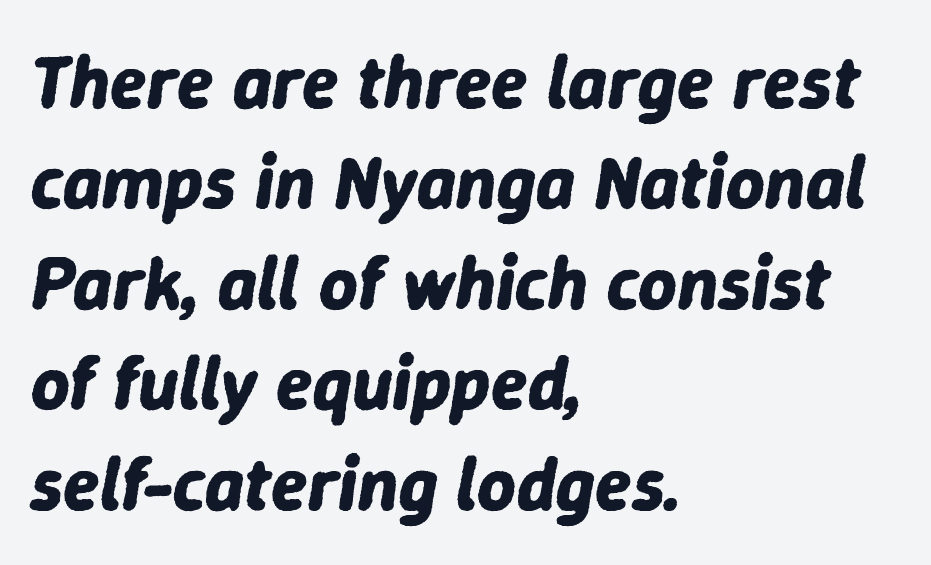
The image shows 75 px bold type, italic (leaning right); set left-aligned, normal line spacing (1.34x), normal letter spacing, not underlined; low stroke contrast and a medium x-height.
